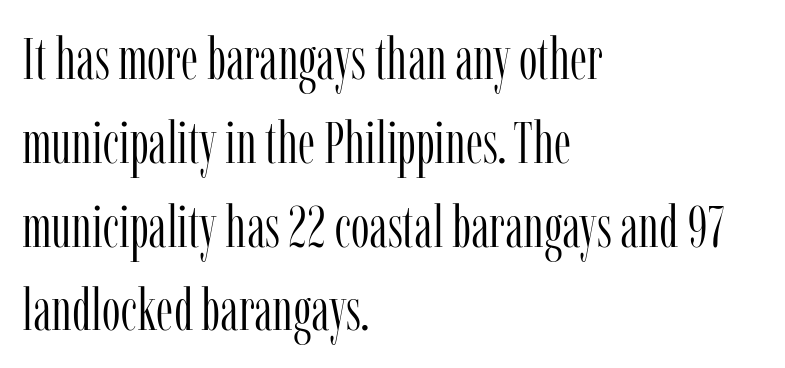
The image shows 59 px light, condensed serif type, upright; set left-aligned, normal line spacing (1.42x), normal letter spacing, not underlined; low stroke contrast and a medium x-height.
